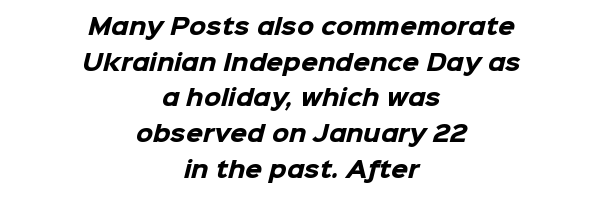
The image shows 22 px bold type; set centered, normal line spacing (1.62x), normal letter spacing, not underlined.
